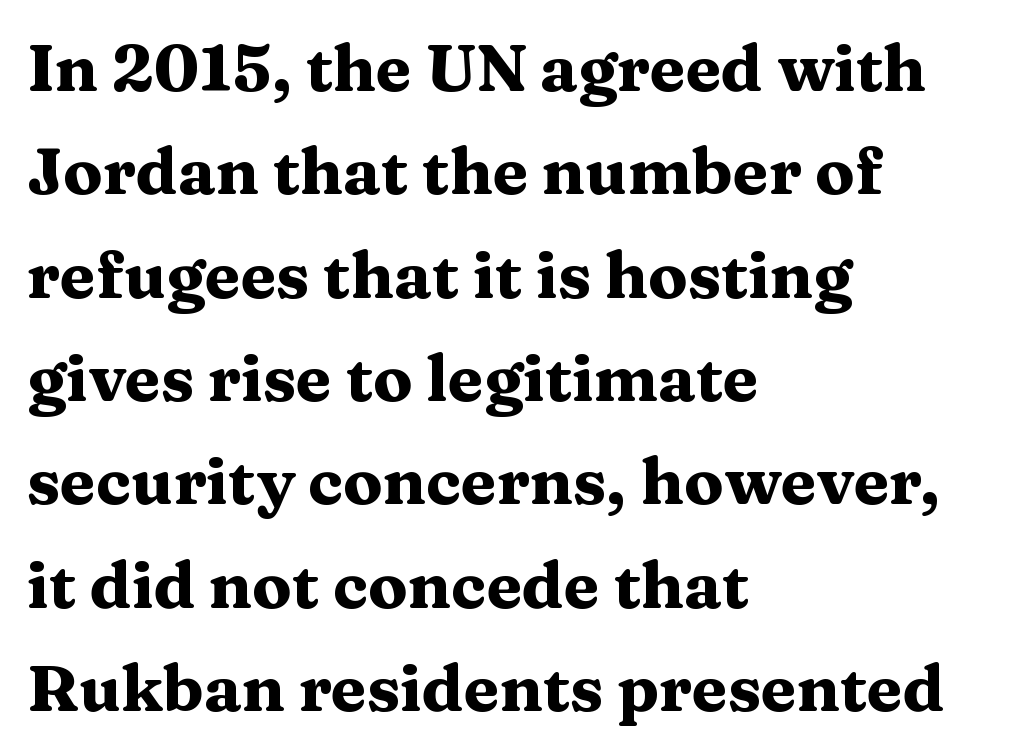
A typesetter would mark this as roman, not italic. The characters display serif detailing at their extremities. Its strokes are broad and dark, the hallmark of bold type. Here the designer chose a conventional face with non-uniform glyph widths. These lines stack with their left ends in a neat column. The passage shown is not underscored anywhere.
